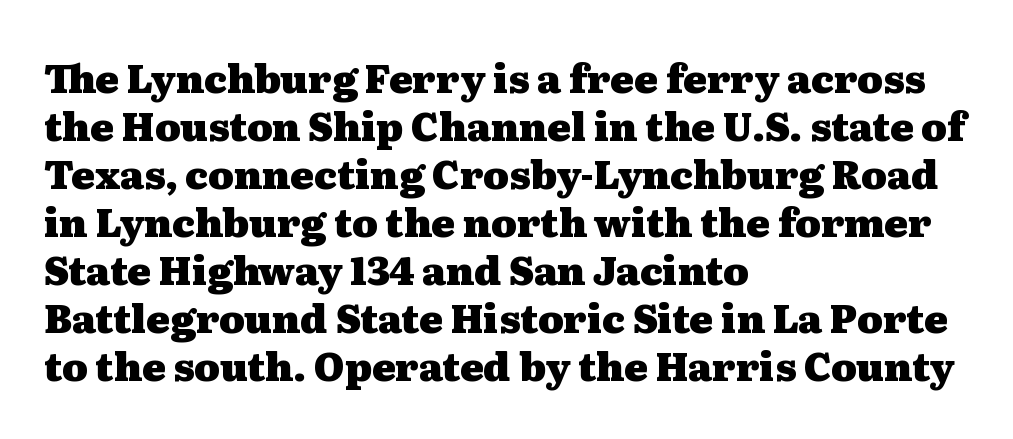
The image shows 39 px heavy, wide serif type, upright; set left-aligned, line spacing 1.23x, normal letter spacing, not underlined; medium stroke contrast and a medium x-height.
